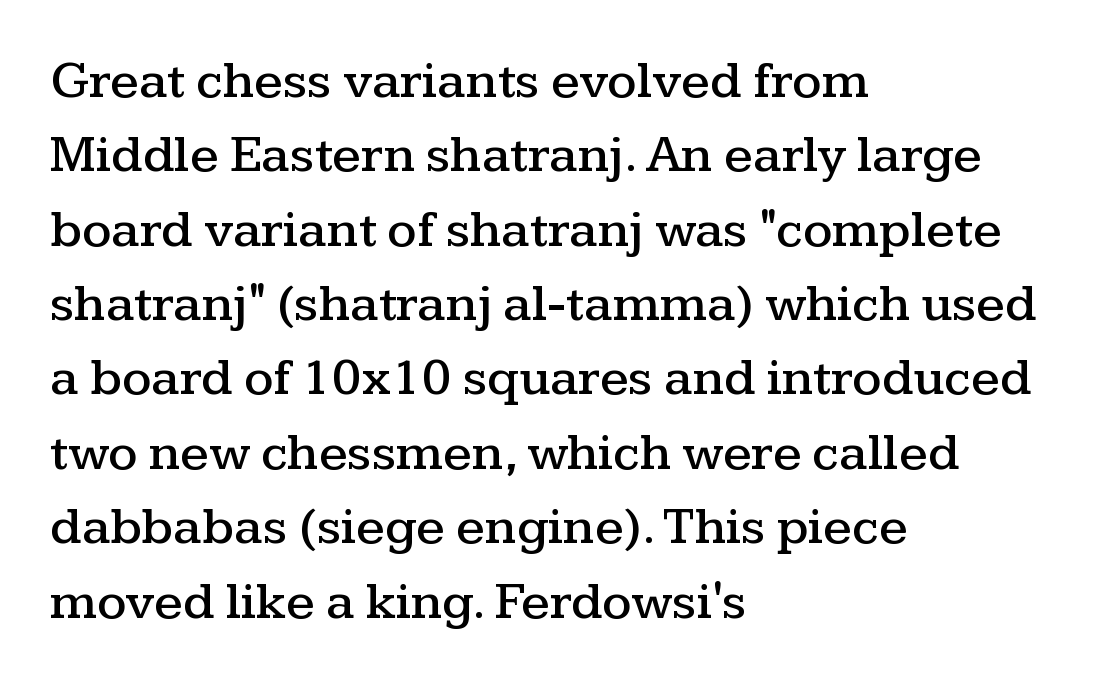
This sample has the flowing, uneven cadence of proportional lettering. Glyph-to-glyph distance matches everyday printed text. Horizontal alignment here is leftward, the default for most running prose. The foot of each line stays bare and open. Notice how the stems are strictly vertical — no italics here. Typographically, this falls in the serif category.
